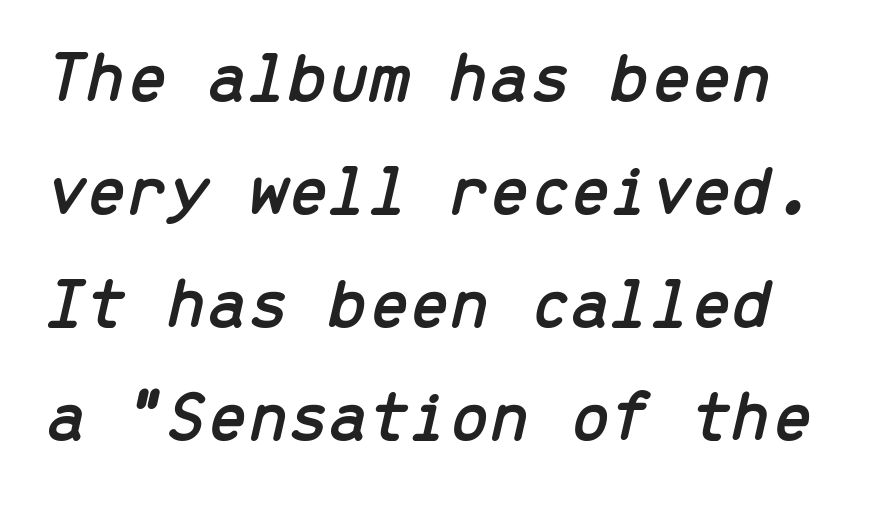
The image shows 72 px text type, italic (leaning right), monospaced; set normal line spacing (1.57x), normal letter spacing, not underlined; low stroke contrast and a medium x-height.
